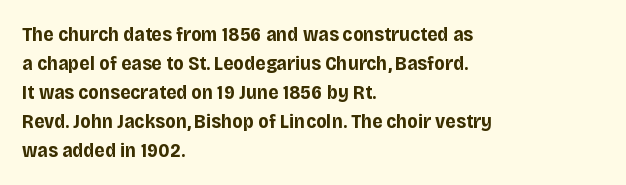
Style check: upright. The block of text has a typical density, with ordinary space between rows. The words here are not underlined. The paragraph shown leans on its left margin. The gaps between neighbouring characters are ordinary and unremarkable.
